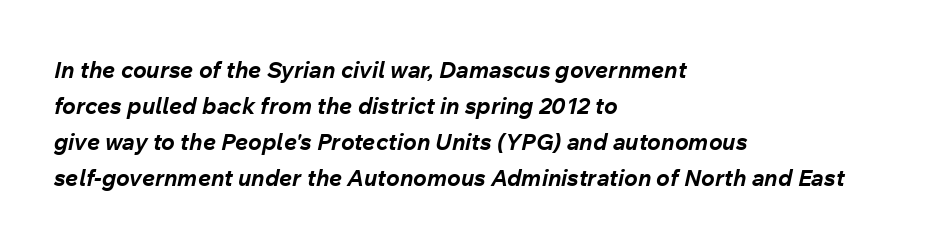
Q: Is the text bold? A: Yes.
Q: Is the text italic (slanted)? A: Yes, it leans right by about 12 degrees.
Q: Is the text underlined? A: No.
Q: How is the paragraph aligned? A: Left-aligned.
Q: Is the spacing between letters normal or unusually wide? A: Normal.
Q: Is the spacing between lines tight, normal or loose? A: Normal.
